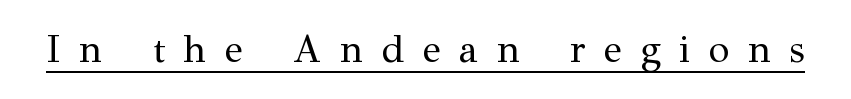
Q: Is the text bold? A: No.
Q: Is the text italic (slanted)? A: No, it is upright.
Q: Is the typeface a serif or a sans-serif typeface? A: Serif.
Q: Is the text underlined? A: Yes.
Q: Is the spacing between letters normal or unusually wide? A: Unusually wide.
Q: Width (condensed, normal, or wide)? A: Normal.
Q: Stroke contrast? A: Medium.
Q: x-height? A: Medium.
Q: Monospaced? A: No.
